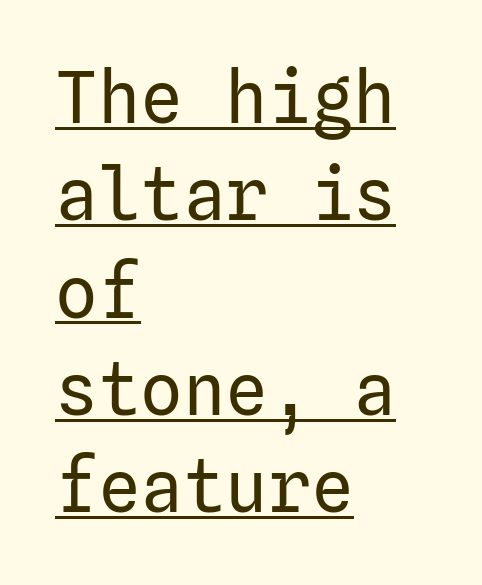
The image shows 71 px regular-weight sans-serif type, upright; set left-aligned, normal line spacing (1.37x), normal letter spacing, underlined; low stroke contrast and a medium x-height.
